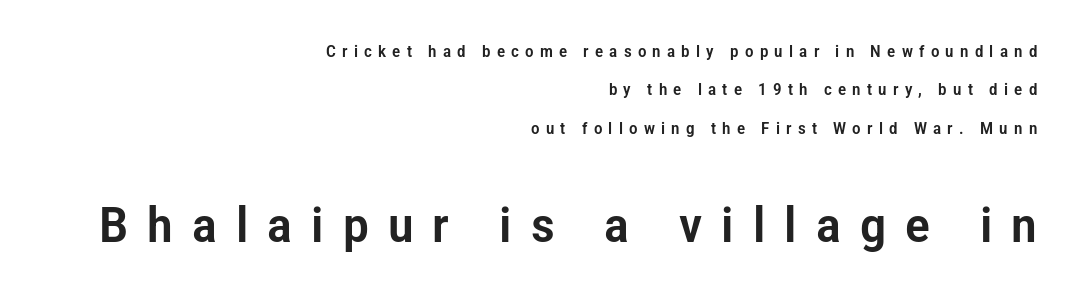
The image shows 49 px condensed sans-serif type, upright; set right-aligned, loose line spacing (2.4x), unusually wide letter spacing (+0.39 em), not underlined; the second (bottom) block is 3.06x larger; low stroke contrast and a medium x-height.
